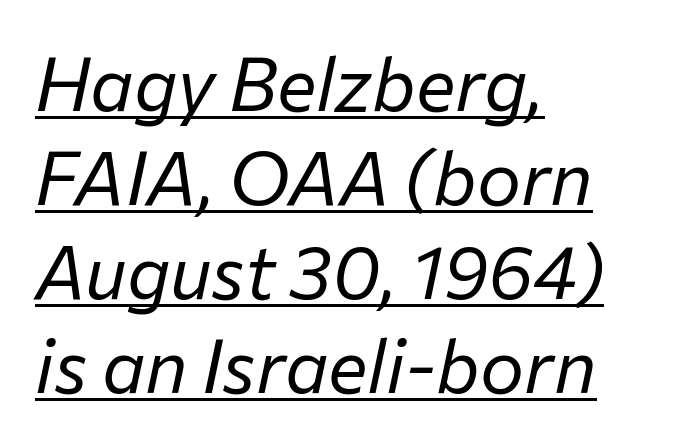
On a weight scale, this lands at 450 or below. A baseline rule has been typeset under these characters. One-word summary of the alignment: left. This sample keeps an unexceptional amount of space between lines. Tall strokes in this sample are angled rather than plumb. Each letter keeps its own natural width here, so spacing adapts to shape.
